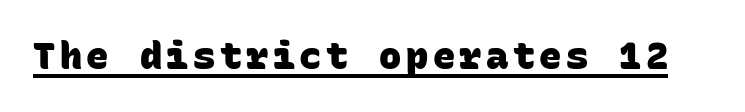
The rendering uses the underline text-decoration. Fixed-width glyphs throughout — classic coding-font behaviour. Observe the absence of serifs on each vertical stroke in this sample. You'd pick this weight for a headline — it's a proper bold.
